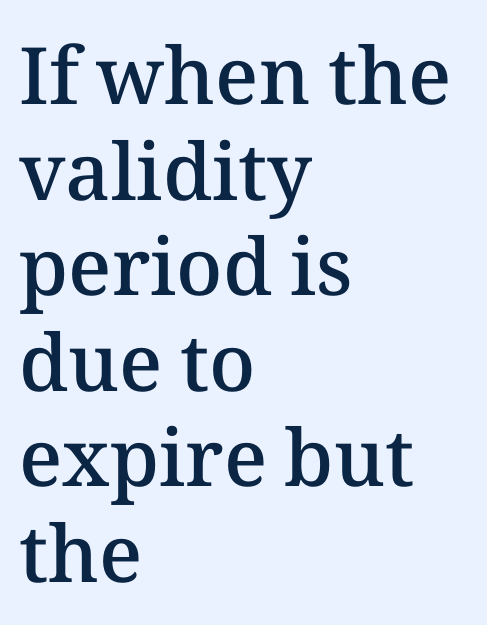
The image shows 79 px semibold type, upright; set left-aligned, line spacing 1.21x, normal letter spacing, not underlined; medium stroke contrast and a medium x-height.
